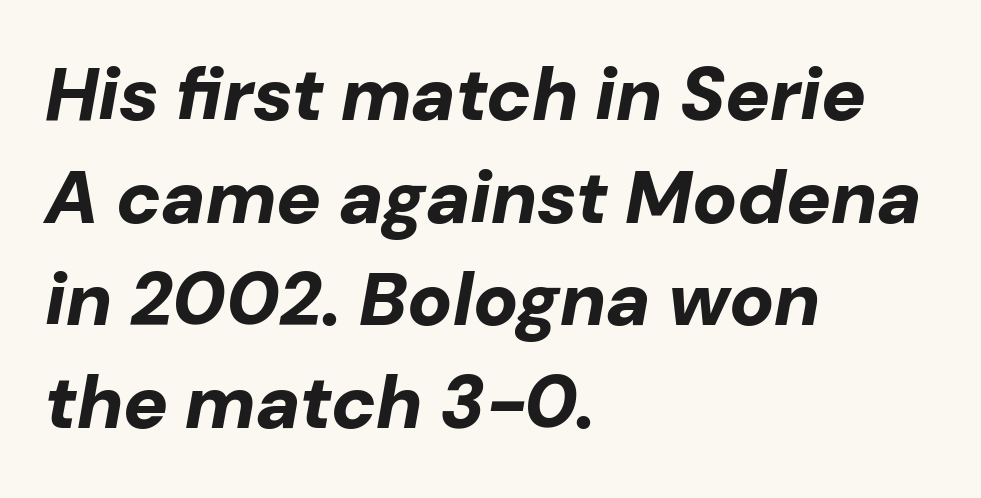
The image shows 75 px bold type, italic (leaning right); set left-aligned, normal line spacing (1.37x), normal letter spacing, not underlined; low stroke contrast and a medium x-height.
